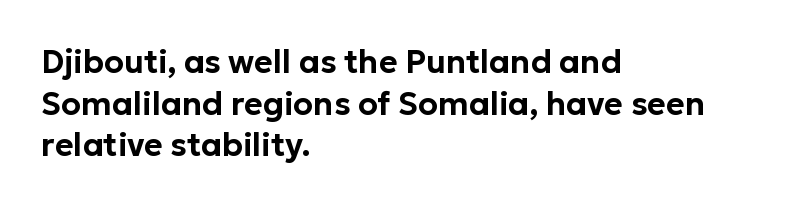
{"serif": "no", "italic": "no", "width": "normal", "stroke_contrast": "low", "x_height": "medium", "monospaced": "no", "underline": "no", "align": "left", "line_spacing": "normal", "line_spacing_ratio": 1.3, "letter_spacing": "normal", "letter_spacing_em": 0.0, "glyph_px": 32}
